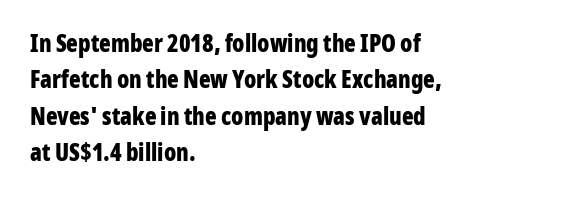
The designer left line spacing at the default. The horizontal fit of the characters is conventional and even. The specimen reads as upright at a glance. The passage shown is not underscored anywhere. The letters are bold, with thick, heavy strokes.
